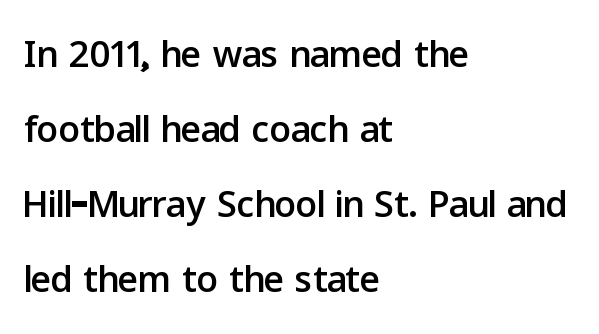
The face used here is rendered with its standard letterfit. The vertical gap from one line to the next is medium. Clear beneath every line of the passage. What kind of face is this? One without serifs — a sans. You can tell it's not italic because the verticals are truly vertical. In CSS terms this would be text-align: left.
